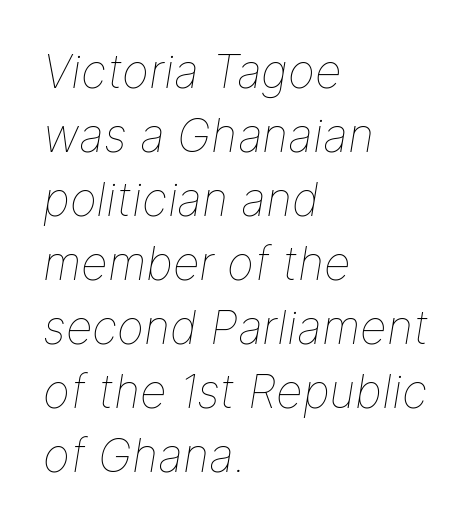
{"italic": "yes", "lean": "right", "slant_degrees": 9, "bold": "no", "weight": "thin", "width": "normal", "stroke_contrast": "low", "x_height": "medium", "monospaced": "no", "underline": "no", "align": "left", "line_spacing": "normal", "line_spacing_ratio": 1.39, "letter_spacing": "normal", "letter_spacing_em": 0.0, "glyph_px": 46}
